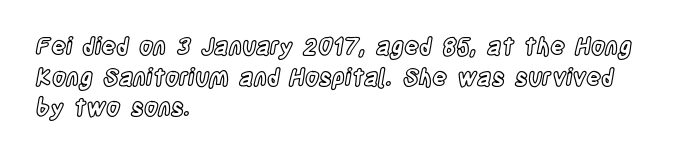
A typesetter would call this leading conventional body-copy spacing. Tracking value appears to be zero — textbook default spacing. Short and long lines alike share a common starting point at left. Decoration check: the copy has no underline.
